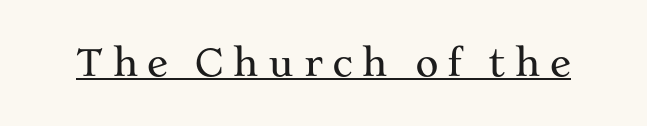
Q: Is the text italic (slanted)? A: No, it is upright.
Q: Is the typeface a serif or a sans-serif typeface? A: Serif.
Q: Is the text underlined? A: Yes.
Q: Is the spacing between letters normal or unusually wide? A: Unusually wide.
Q: Width (condensed, normal, or wide)? A: Wide.
Q: Stroke contrast? A: Medium.
Q: x-height? A: Medium.
Q: Monospaced? A: No.
